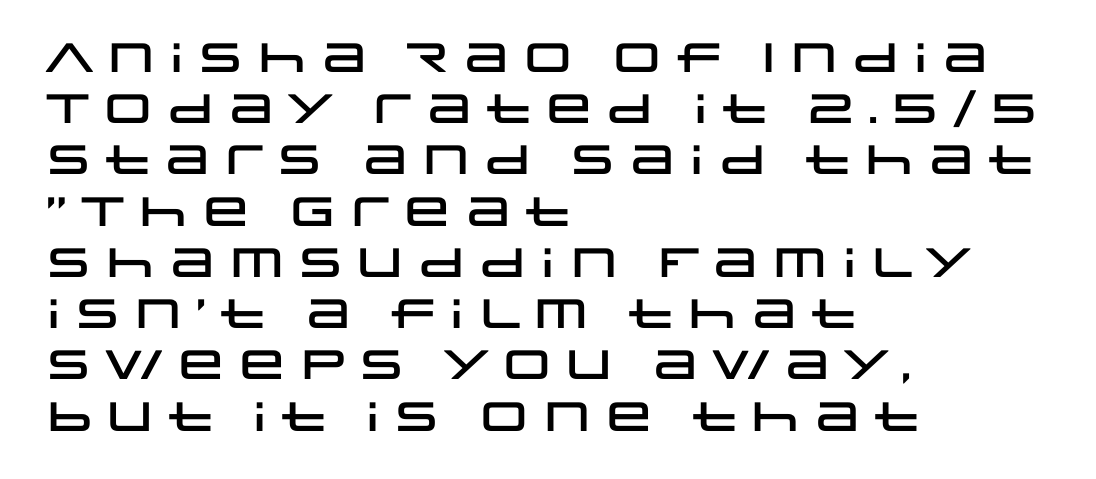
The image shows 41 px wide sans-serif type, upright; set left-aligned, normal line spacing (1.25x), normal letter spacing, not underlined; low stroke contrast and a large x-height.
